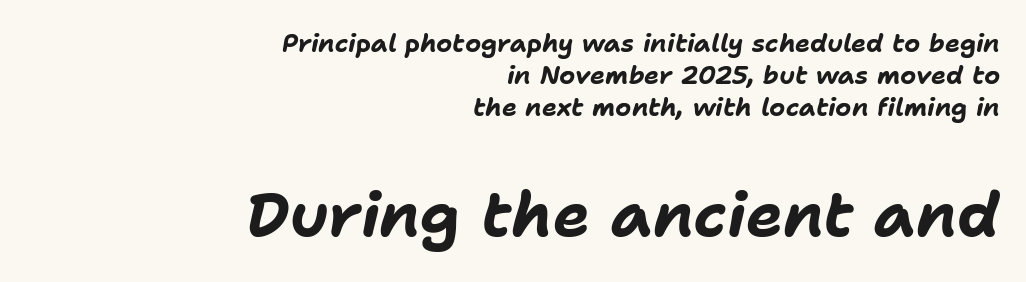
The image shows 62 px bold type, italic (leaning right); set right-aligned, normal line spacing (1.28x), normal letter spacing, not underlined; the second (bottom) block is 2.48x larger; low stroke contrast and a medium x-height.
